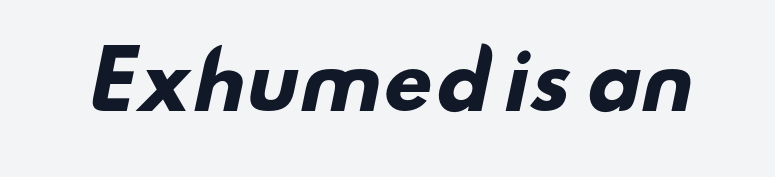
The face used here is proportionally spaced, like ordinary book or web type. Any mark beneath the type? The region is blank. Regarding serifs, this sample does without them. No extra tracking has been applied to these lines. What weight is shown? A full bold with thick strokes.
